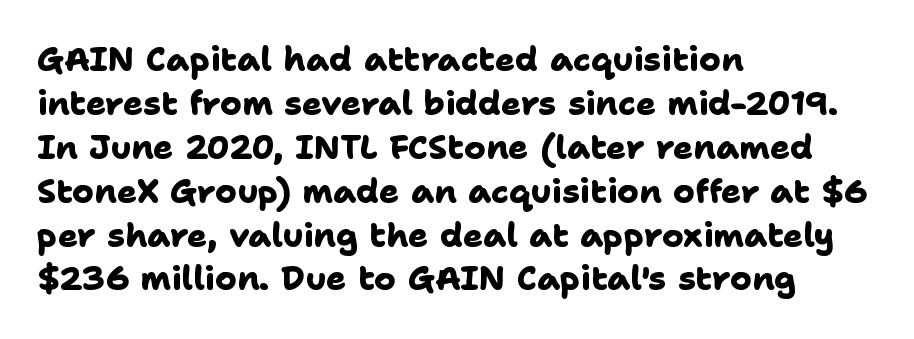
Caption: standard tracking, unaltered. The passage shown is typed in a proportional face where columns would drift. The passage shown stacks its lines at a standard gap. Serif or sans? Sans — the stroke terminals are bare. The rag falls on the right side of this text block. Check under the words: just untouched page.
